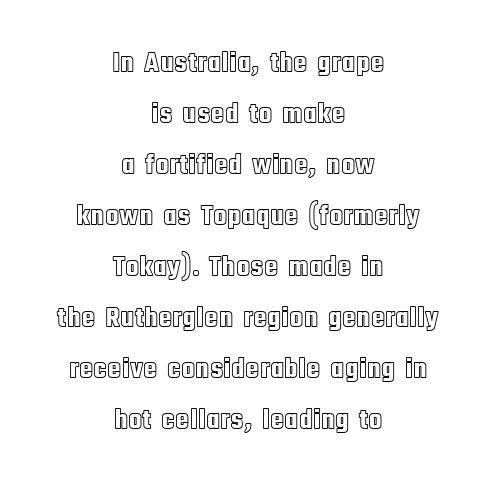
Posture: upright roman. The letters sit at their default tracking, neither squeezed nor spread. Check the space under the baseline: it is left empty. The whitespace from short lines is split evenly between both sides. The face used here is proportionally spaced, like ordinary book or web type.
